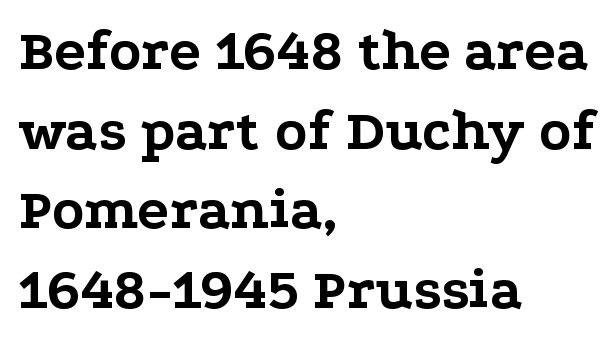
This sample keeps an unexceptional amount of space between lines. The letters stand straight up with perfectly vertical stems. The tracking reads as untouched default to a designer's eye. Emphasis by weight is at full strength: bold. Think of a printed novel: that variable character pitch is what you see here.
